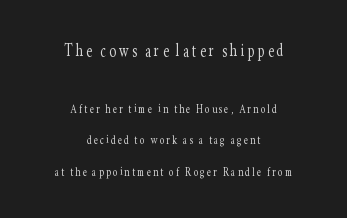
The image shows 20 px text type, upright; set centered, loose line spacing (2.25x), not underlined; the first (top) block is 1.43x larger.
